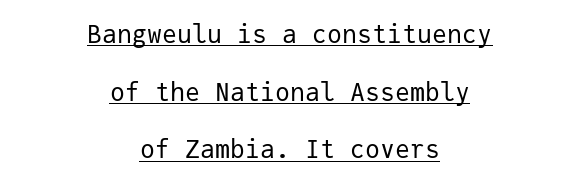
Q: Is the text bold? A: No.
Q: Is the text italic (slanted)? A: No, it is upright.
Q: Is the text underlined? A: Yes.
Q: How is the paragraph aligned? A: Centered.
Q: Is the spacing between letters normal or unusually wide? A: Normal.
Q: Is the spacing between lines tight, normal or loose? A: Loose.
